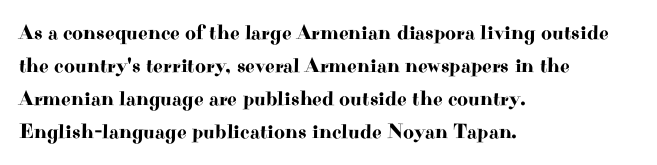
{"italic": "no", "underline": "no", "align": "left", "line_spacing": "normal", "line_spacing_ratio": 1.57, "letter_spacing": "normal", "letter_spacing_em": 0.0, "glyph_px": 21}
